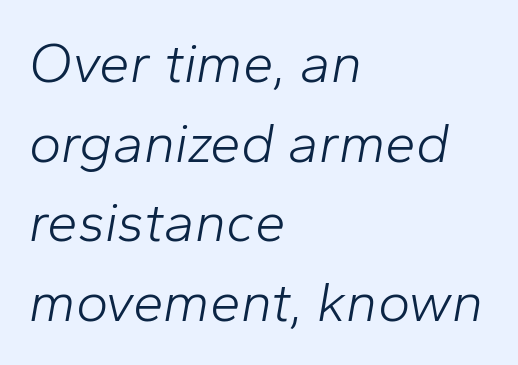
A typesetter would call this proportional, since set widths differ per character. How would I describe the line gaps? Plain and ordinary. The text carries the slant typical of an italic or oblique font. Caption: standard tracking, unaltered. Stroke thickness stays within the range of a standard reading face or lighter. The paragraph shown leans on its left margin.
